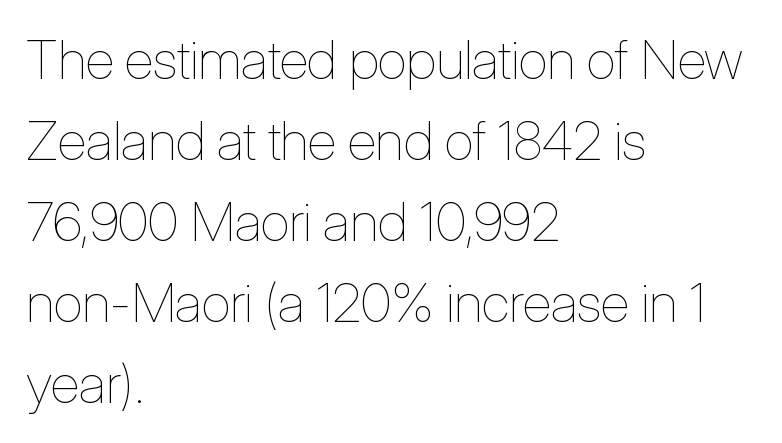
The letters advance in unequal steps, a hallmark of proportional type. Do the letters lean? They stand straight. Characters follow at the spacing the type designer built in. Stroke mass is kept to a normal reading level or below.
